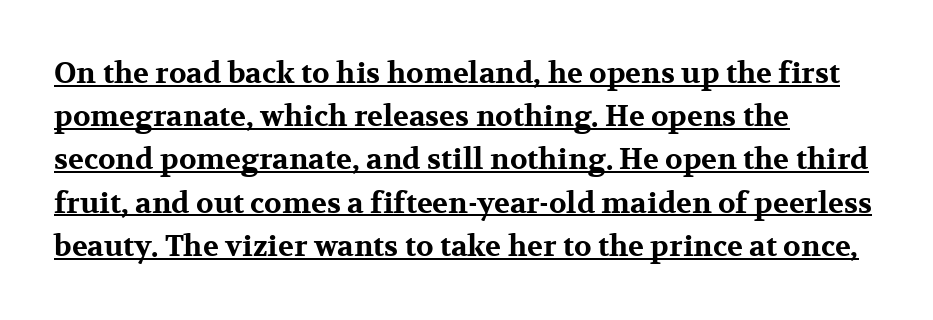
Underlining? Definitely there. Reading down the block, your eye returns to a fixed left position each line. Characters follow at the spacing the type designer built in. Each letter keeps its own natural width here, so spacing adapts to shape.
